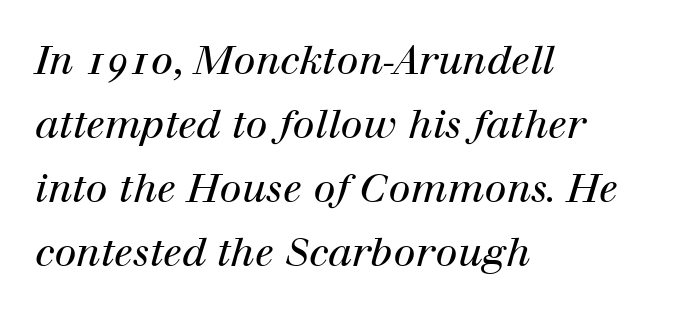
The image shows 40 px regular-weight serif type, italic (leaning right); set left-aligned, normal line spacing (1.6x), normal letter spacing, not underlined; high stroke contrast and a medium x-height.
